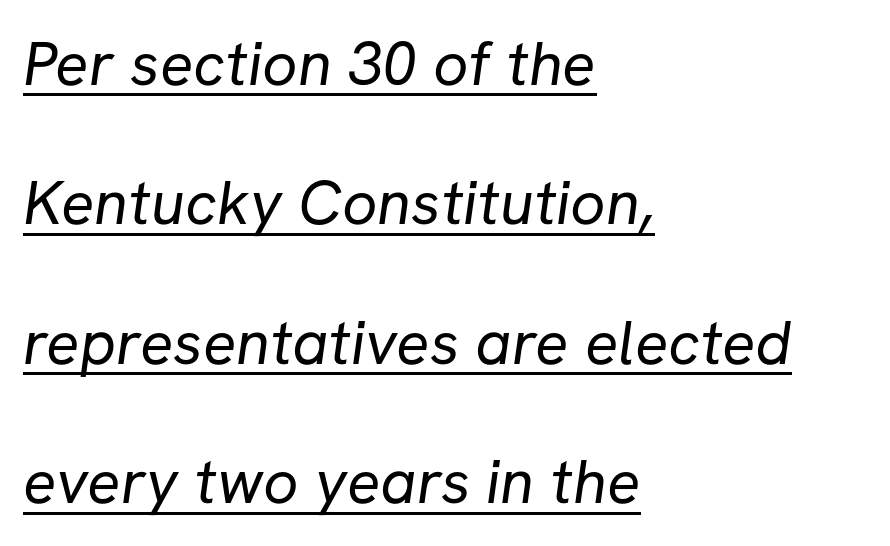
The image shows 62 px regular-weight sans-serif type; set left-aligned, loose line spacing (2.25x), normal letter spacing, underlined; low stroke contrast and a medium x-height.
